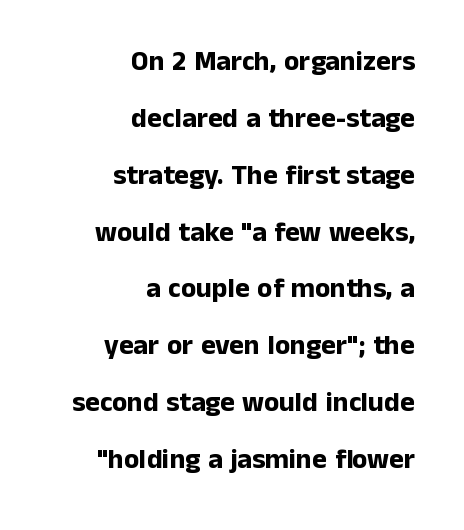
{"serif": "no", "italic": "no", "bold": "yes", "weight": "bold", "width": "normal", "stroke_contrast": "low", "x_height": "medium", "monospaced": "no", "underline": "no", "align": "right", "line_spacing": "loose", "line_spacing_ratio": 2.03, "letter_spacing": "normal", "letter_spacing_em": 0.0, "glyph_px": 28}
